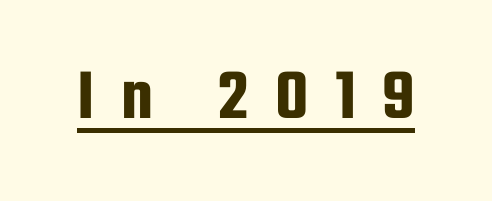
Q: Is the text italic (slanted)? A: No, it is upright.
Q: Is the typeface a serif or a sans-serif typeface? A: Sans-serif.
Q: Is the text underlined? A: Yes.
Q: Is the spacing between letters normal or unusually wide? A: Unusually wide.
Q: Width (condensed, normal, or wide)? A: Condensed.
Q: Stroke contrast? A: Low.
Q: x-height? A: Medium.
Q: Monospaced? A: No.
